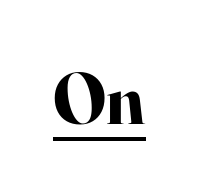
A serif font was chosen for this passage. The letters sit at their default tracking, neither squeezed nor spread. The passage shown is underscored from start to finish. The letters stand upright; this is a roman face.
